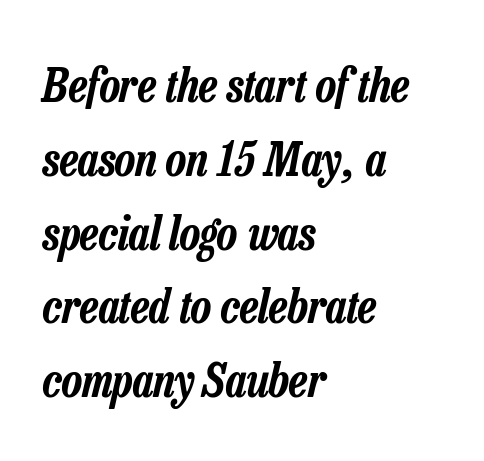
The area under the type is left untouched. The passage is arranged the way most books set body copy — flush left. Each new line begins a customary step beneath the previous one. The passage shown has conventional tracking throughout. Observe the lean: these are italic letterforms. The letters advance in unequal steps, a hallmark of proportional type.
